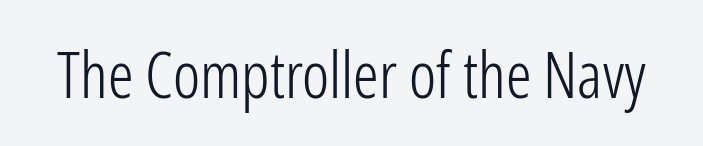
Caption: standard tracking, unaltered. This sample has the flowing, uneven cadence of proportional lettering. This is sans-serif lettering, the kind often seen on screens and signage. Words float on clear page, feet unadorned. The typography opts for an upright posture over an oblique one. Is the type heavy? It reads as light-to-regular instead.
